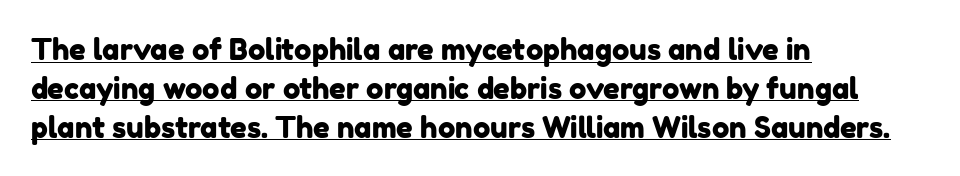
{"serif": "no", "width": "normal", "stroke_contrast": "low", "x_height": "medium", "monospaced": "no", "underline": "yes", "align": "left", "line_spacing": "normal", "line_spacing_ratio": 1.34, "letter_spacing": "normal", "letter_spacing_em": 0.0, "glyph_px": 29}
